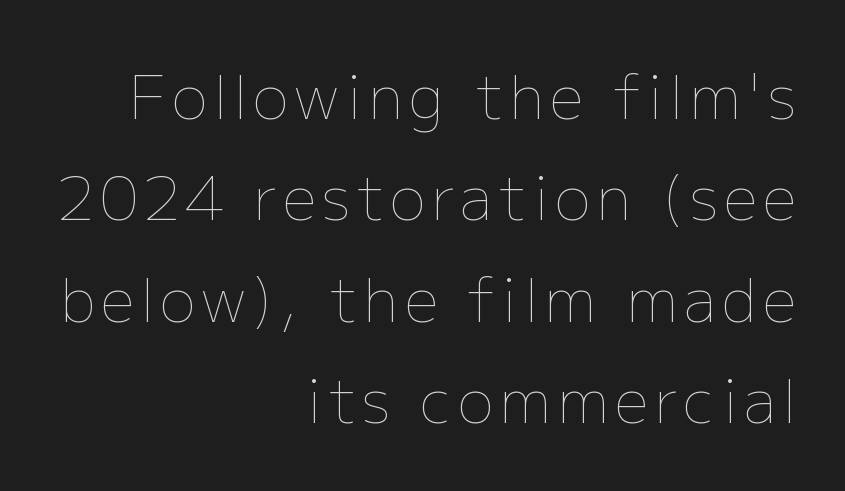
Q: Is the text bold? A: No.
Q: Is the text italic (slanted)? A: No, it is upright.
Q: Is the text underlined? A: No.
Q: How is the paragraph aligned? A: Right-aligned.
Q: Is the spacing between lines tight, normal or loose? A: Normal.
Q: Width (condensed, normal, or wide)? A: Normal.
Q: Stroke contrast? A: Low.
Q: x-height? A: Medium.
Q: Monospaced? A: No.
